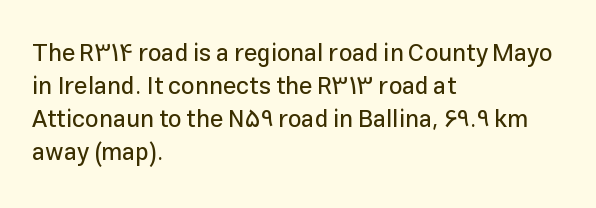
The lines are quadded left. Does extra space separate the letters? No, they use regular spacing. Tall strokes in this sample are plumb rather than angled. Notice how descenders clear the ascenders below comfortably — that's standard leading. This rendering features lettering with no underline.
